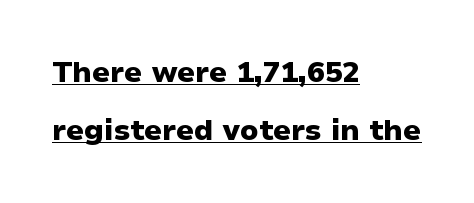
The rendering uses natural spacing where letterforms have individual widths. Default kerning and tracking; the words read as compact shapes. Weight check: bold — yes, fully. Whoever set this chose breathing room over compactness in the vertical rhythm. The lettering is marked with a stroke running underneath it.
